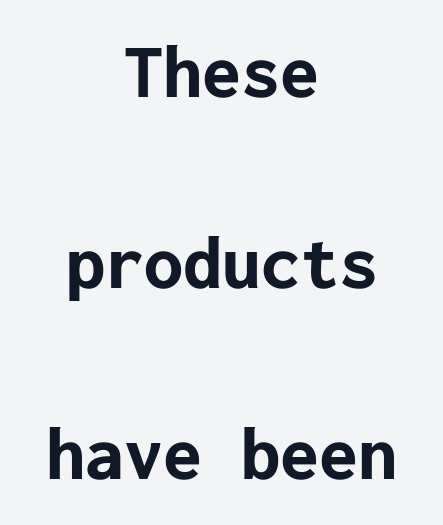
Q: Is the text bold? A: Yes.
Q: Is the text italic (slanted)? A: No, it is upright.
Q: Is the typeface a serif or a sans-serif typeface? A: Sans-serif.
Q: Is the text underlined? A: No.
Q: How is the paragraph aligned? A: Centered.
Q: Is the spacing between letters normal or unusually wide? A: Normal.
Q: Is the spacing between lines tight, normal or loose? A: Loose.
Q: Width (condensed, normal, or wide)? A: Normal.
Q: Stroke contrast? A: Low.
Q: x-height? A: Medium.
